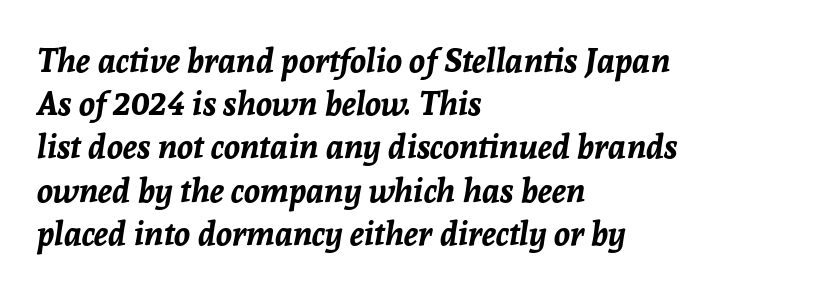
Just letters on the line, the space beneath them empty. Typographic density is high because the face is bold. Proportional: the letters do not fall into vertical columns. Italic? Definitely — the glyphs are oblique.
